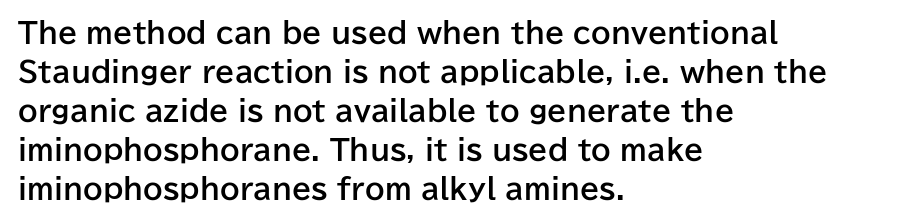
Q: Is the text bold? A: Yes.
Q: Is the text italic (slanted)? A: No, it is upright.
Q: Is the typeface a serif or a sans-serif typeface? A: Sans-serif.
Q: Is the text underlined? A: No.
Q: How is the paragraph aligned? A: Left-aligned.
Q: Is the spacing between letters normal or unusually wide? A: Normal.
Q: Is the spacing between lines tight, normal or loose? A: Normal.
Q: Width (condensed, normal, or wide)? A: Normal.
Q: Stroke contrast? A: Low.
Q: x-height? A: Medium.
Q: Monospaced? A: No.
